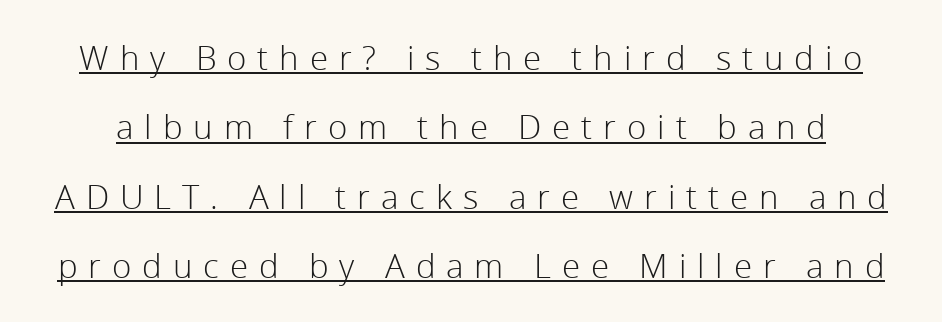
{"serif": "no", "italic": "no", "bold": "no", "weight": "light", "width": "normal", "x_height": "medium", "monospaced": "no", "underline": "yes", "line_spacing": "loose", "line_spacing_ratio": 2.1, "letter_spacing": "wide", "letter_spacing_em": 0.33, "glyph_px": 33}
